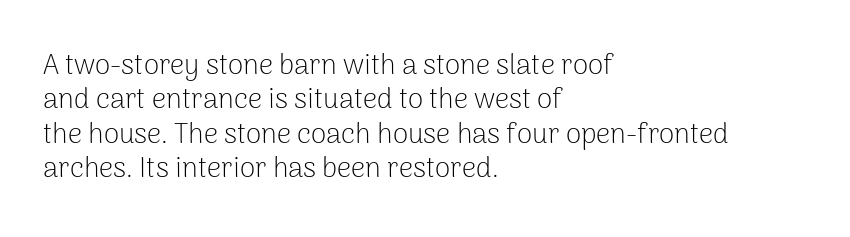
The image shows 28 px light sans-serif type, upright; set left-aligned, line spacing 1.23x, normal letter spacing, not underlined; low stroke contrast and a medium x-height.
